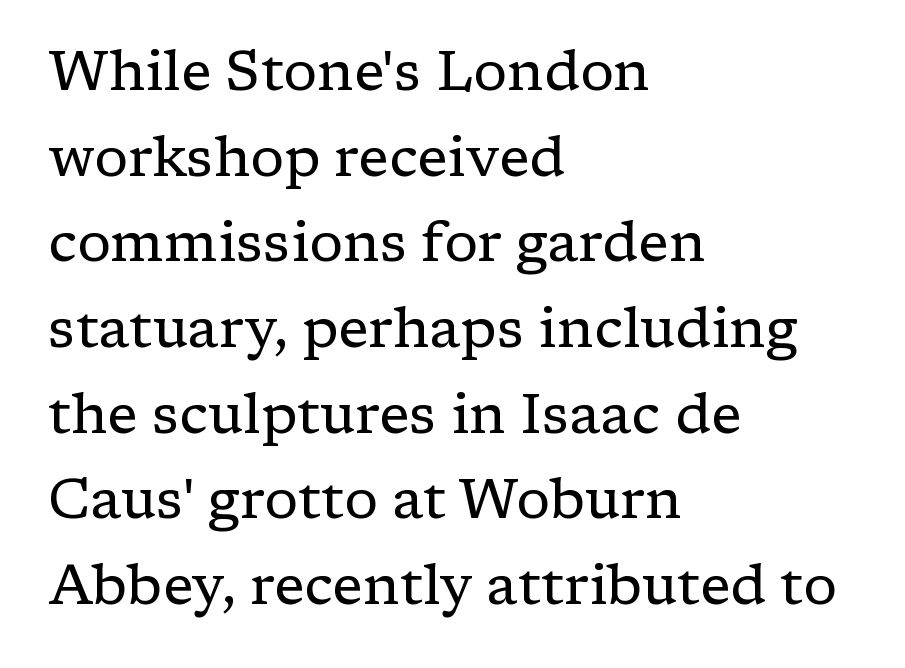
Q: Is the text bold? A: No.
Q: Is the text italic (slanted)? A: No, it is upright.
Q: Is the typeface a serif or a sans-serif typeface? A: Serif.
Q: Is the text underlined? A: No.
Q: How is the paragraph aligned? A: Left-aligned.
Q: Is the spacing between letters normal or unusually wide? A: Normal.
Q: Is the spacing between lines tight, normal or loose? A: Normal.
Q: Width (condensed, normal, or wide)? A: Normal.
Q: Stroke contrast? A: Low.
Q: x-height? A: Medium.
Q: Monospaced? A: No.
